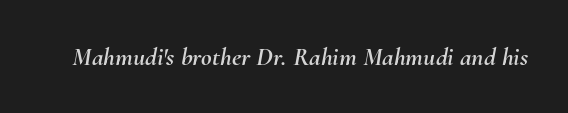
Emphasis-style slanted type is in use. A bare baseline throughout the passage. Standard letterfit; no display-style spreading of the glyphs.
